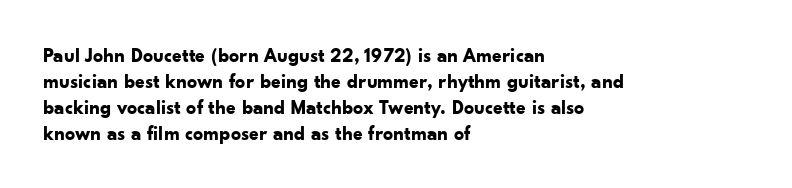
The lettering holds an erect, upright posture throughout. The text block is weighted toward the left margin, trailing off unevenly rightward. The strokes are fattened all the way to bold. Bare-footed words on every line.
